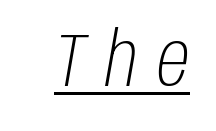
The image shows 74 px light, condensed type, italic (leaning right); set unusually wide letter spacing (+0.26 em), underlined; low stroke contrast and a large x-height.
